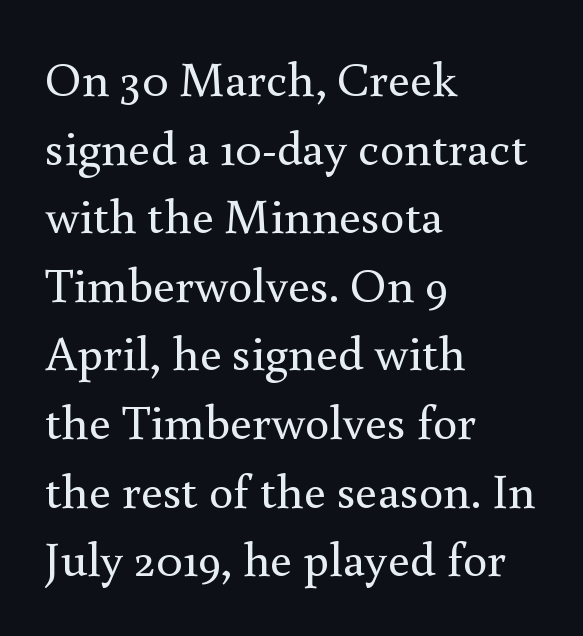
Spacing verdict: proportional, widths tailored to each character. Letter spacing: default. A normal amount of white space separates one row of letters from the next. Underlining? Definitely not there. The cut favours lightness, reaching ordinary text weight at its darkest.
